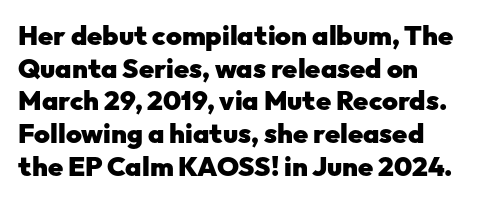
The image shows 27 px bold type, upright; set line spacing 1.21x, normal letter spacing, not underlined.
